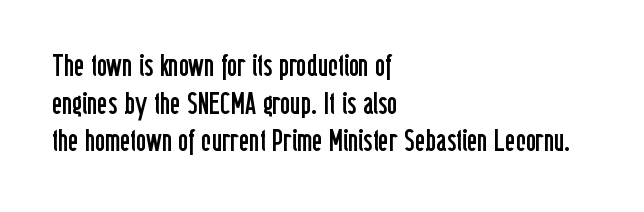
The axis of the letterforms is exactly vertical. The string is rendered with underlining switched off. The text was rendered using a sans face with plain stroke endings. Stems here are at most as thick as an everyday book face. Horizontally, the lines are justified to the leading edge only.
